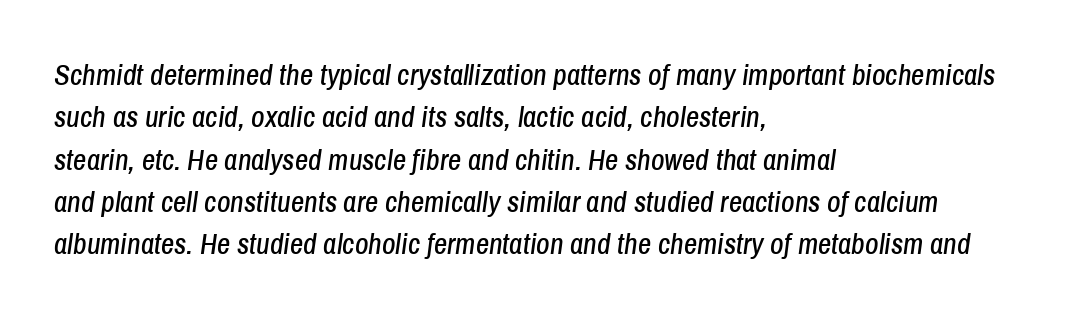
Q: Is the text italic (slanted)? A: Yes, it leans right by about 8 degrees.
Q: Is the text underlined? A: No.
Q: How is the paragraph aligned? A: Left-aligned.
Q: Is the spacing between letters normal or unusually wide? A: Normal.
Q: Is the spacing between lines tight, normal or loose? A: Normal.
Q: Width (condensed, normal, or wide)? A: Condensed.
Q: Stroke contrast? A: Low.
Q: x-height? A: Medium.
Q: Monospaced? A: No.
